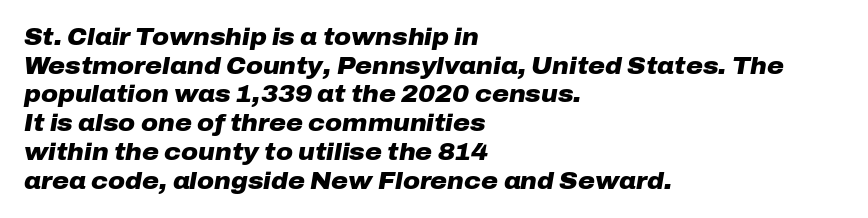
The image shows 23 px bold type, italic (leaning right); set left-aligned, normal line spacing (1.25x), normal letter spacing, not underlined.
